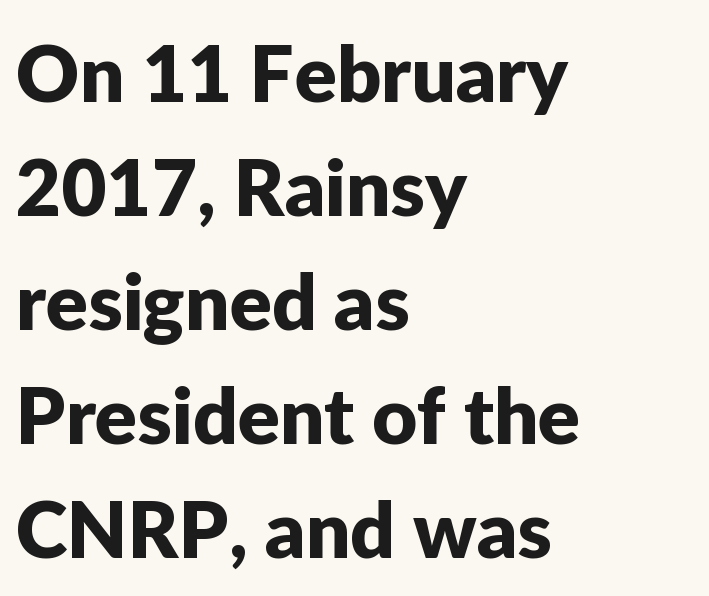
Check under the words: just untouched page. These lines are rendered in a variable-pitch font. Note: no serifs on the glyphs. Leading matches the norm, producing a regular column. Spacing between characters is what you'd get straight out of the box.
